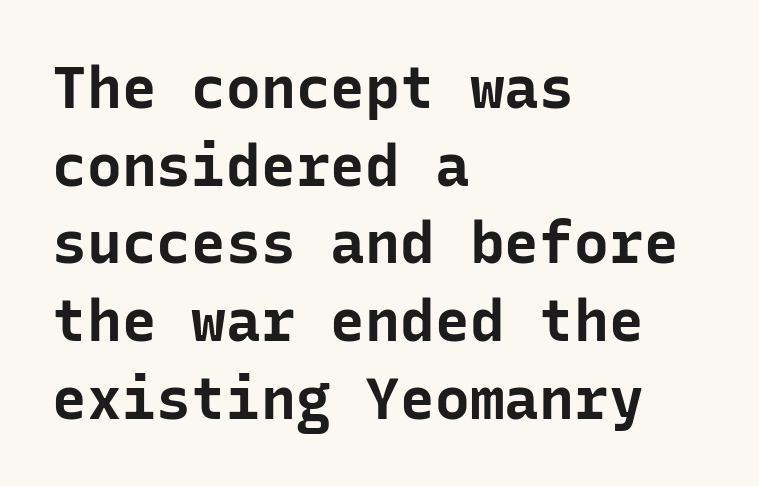
The image shows 58 px bold sans-serif type, upright, monospaced; set left-aligned, normal line spacing (1.34x), normal letter spacing, not underlined; low stroke contrast and a medium x-height.
